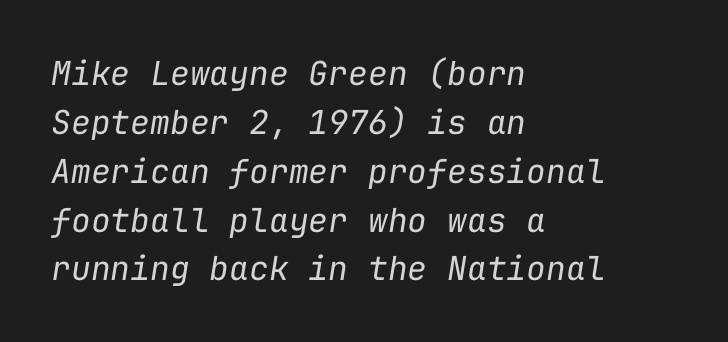
The image shows 33 px regular-weight type, italic (leaning right), monospaced; set left-aligned, normal line spacing (1.48x), normal letter spacing, not underlined; low stroke contrast and a medium x-height.
